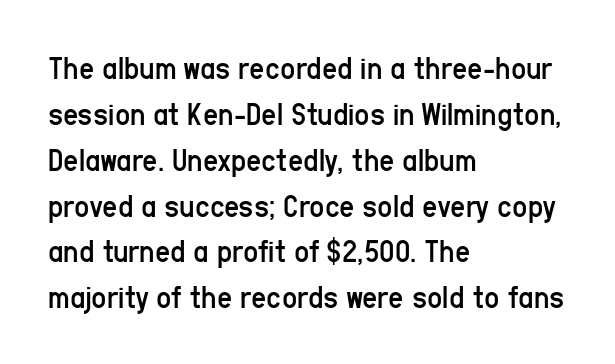
Observe the absence of serifs on each vertical stroke in this sample. Note the varied advance widths — an 'i' is clearly narrower than an 'm'. In terms of leading, this rendering sits right in the middle. Glance below the letters and you will spot only blank space. Words appear dense and cohesive because spacing is normal.
